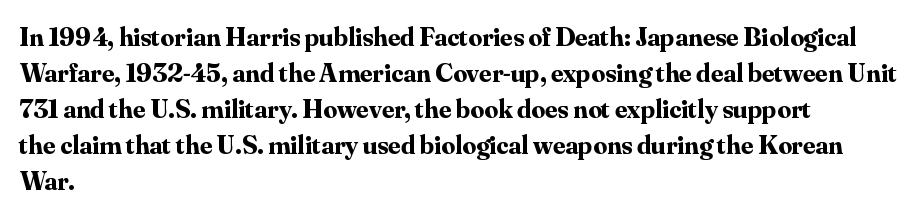
Q: Is the text bold? A: Yes.
Q: Is the text italic (slanted)? A: No, it is upright.
Q: Is the text underlined? A: No.
Q: How is the paragraph aligned? A: Left-aligned.
Q: Is the spacing between letters normal or unusually wide? A: Normal.
Q: Is the spacing between lines tight, normal or loose? A: Normal.
